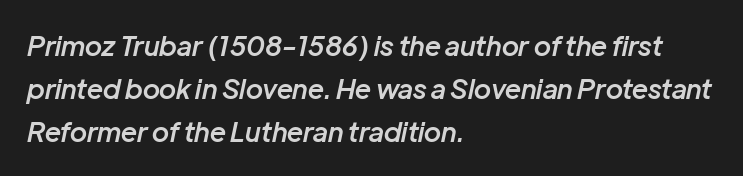
Is the type bold? Partly — it's a semibold, heavier than regular but not fully bold. Bare-footed words on every line. Evenly set lines give the paragraph a standard silhouette. These lines stack with their left ends in a neat column. Designer's note — italics engaged.
